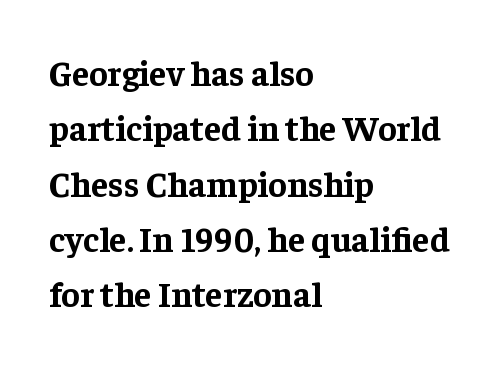
Posture: upright roman. Underlining? Definitely not there. The rendering uses a bold face; every stroke is thick and dark. The block of text has a typical density, with ordinary space between rows. Look at the tracking — it's just the regular setting, nothing added. The letters advance in unequal steps, a hallmark of proportional type.
